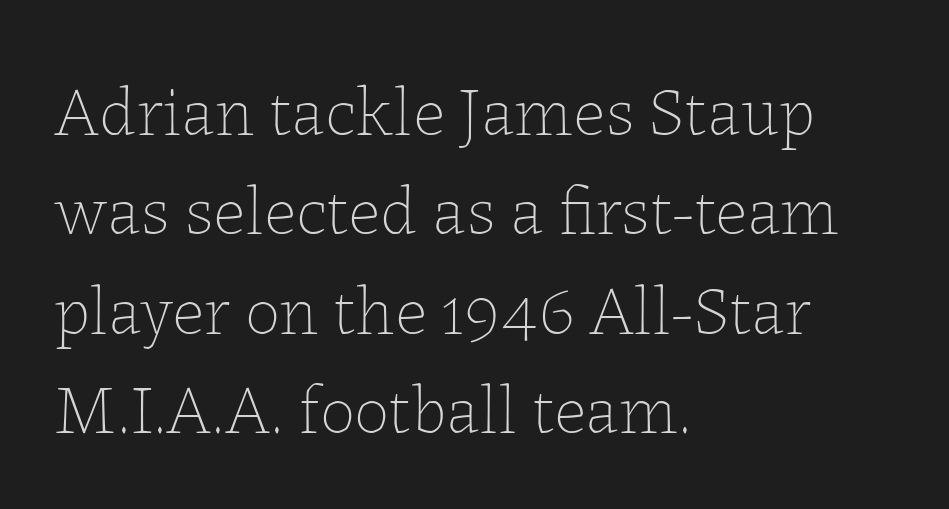
Underline: absent. The gaps between neighbouring characters are ordinary and unremarkable. The text block is weighted toward the left margin, trailing off unevenly rightward. Weight: in the light-to-regular range. What's the leading like? Ordinary, nothing unusual. In terms of posture, this sample is upright.
